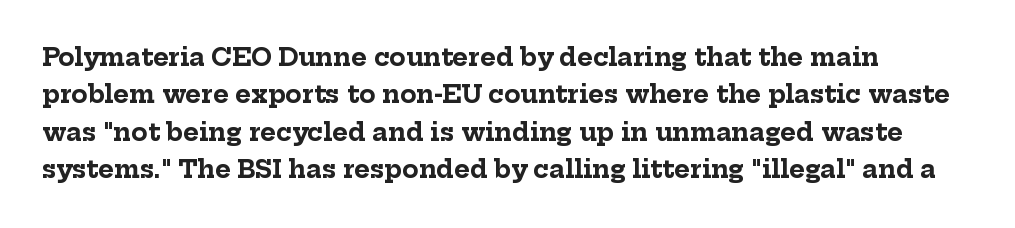
Underline: absent. Strokes here are thick enough to call this a true bold. This block has exactly the height ordinary leading produces. Standard letterfit; no display-style spreading of the glyphs. The lines are quadded left.
